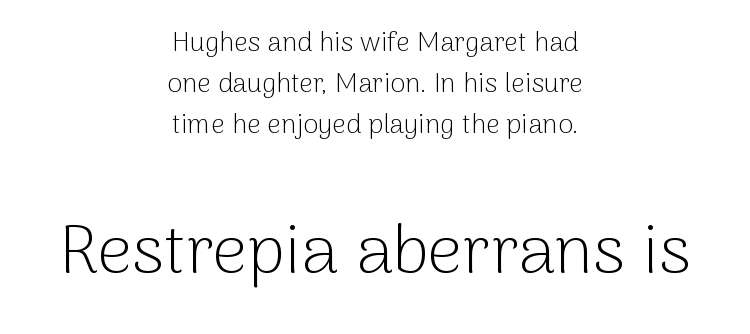
Weight: regular or lighter. The typeface chosen for these lines omits serifs. Do the characters align in a grid? No, the font is proportional. One glance says typical: line gaps are just what's usual. The passage shown is not underscored anywhere. Nothing unusual about the tracking: characters are spaced as the font intends.
